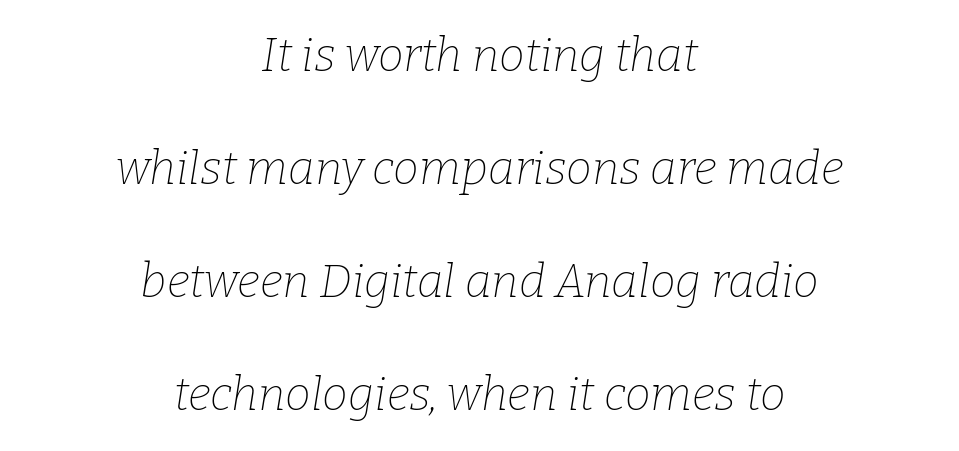
The image shows 46 px thin serif type, italic (leaning right); set centered, loose line spacing (2.46x), normal letter spacing, not underlined; low stroke contrast and a medium x-height.
